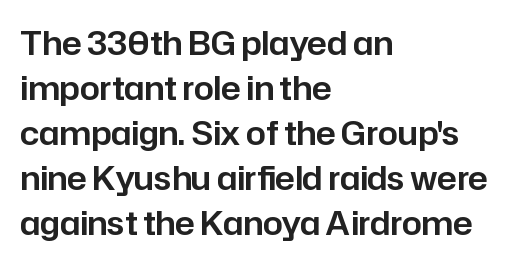
Q: Is the text italic (slanted)? A: No, it is upright.
Q: Is the typeface a serif or a sans-serif typeface? A: Sans-serif.
Q: Is the text underlined? A: No.
Q: How is the paragraph aligned? A: Left-aligned.
Q: Is the spacing between letters normal or unusually wide? A: Normal.
Q: Is the spacing between lines tight, normal or loose? A: Normal.
Q: Width (condensed, normal, or wide)? A: Normal.
Q: Stroke contrast? A: Low.
Q: x-height? A: Medium.
Q: Monospaced? A: No.
